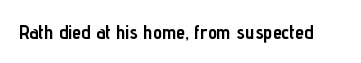
Q: Is the text bold? A: Yes.
Q: Is the text italic (slanted)? A: No, it is upright.
Q: Is the text underlined? A: No.
Q: Is the spacing between letters normal or unusually wide? A: Normal.
